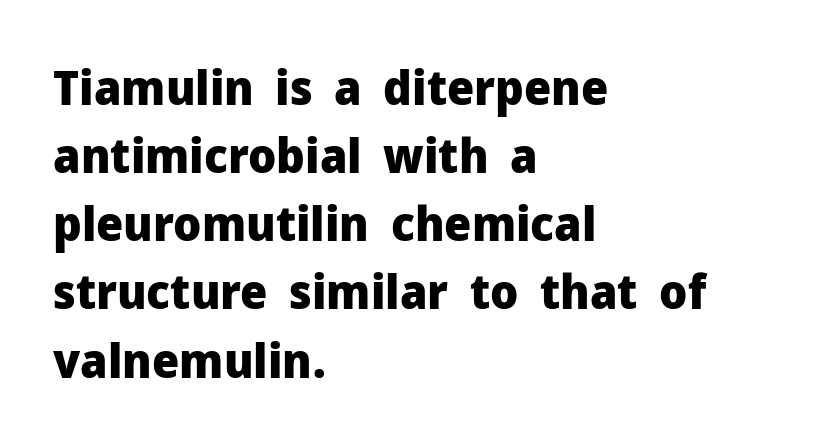
The image shows 48 px heavy sans-serif type, upright; set left-aligned, normal line spacing (1.42x), normal letter spacing, not underlined; low stroke contrast and a medium x-height.
